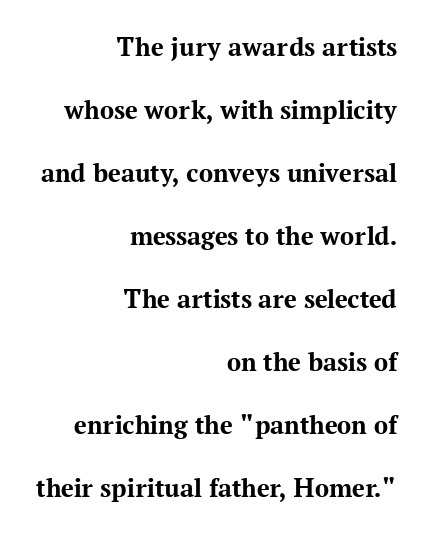
The image shows 28 px bold serif type, upright; set right-aligned, loose line spacing (2.25x), normal letter spacing, not underlined; medium stroke contrast and a medium x-height.
